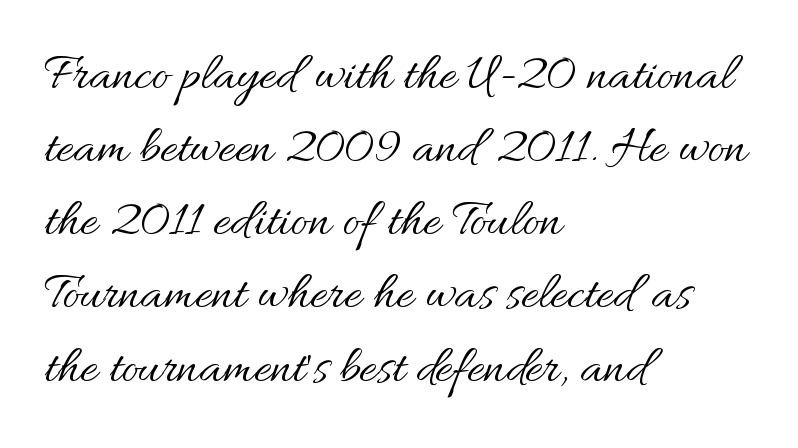
No word sits above an underline. You could not count columns in this text — the font is proportionally spaced. Here the glyphs are tracked normally, forming tight word shapes. Layout note: lines flush left. One glance says typical: line gaps are just what's usual.
